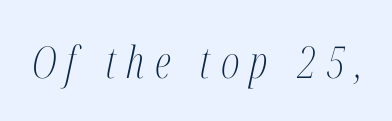
{"serif": "yes", "italic": "yes", "lean": "right", "slant_degrees": 12, "bold": "no", "weight": "light", "width": "condensed", "stroke_contrast": "medium", "x_height": "medium", "monospaced": "no", "underline": "no", "letter_spacing": "wide", "letter_spacing_em": 0.23, "glyph_px": 44}
